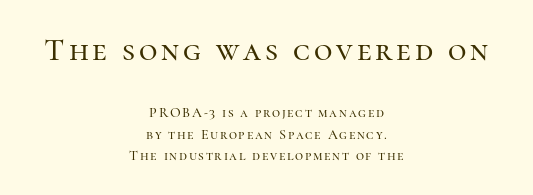
Q: Is the text italic (slanted)? A: No, it is upright.
Q: Is the typeface a serif or a sans-serif typeface? A: Serif.
Q: Is the text underlined? A: No.
Q: How is the paragraph aligned? A: Centered.
Q: Is the spacing between lines tight, normal or loose? A: Normal.
Q: Which block of text is set in a larger size, the first (top) or the second (bottom)? A: The first (top) one.
Q: Width (condensed, normal, or wide)? A: Normal.
Q: Stroke contrast? A: High.
Q: x-height? A: Medium.
Q: Monospaced? A: No.
